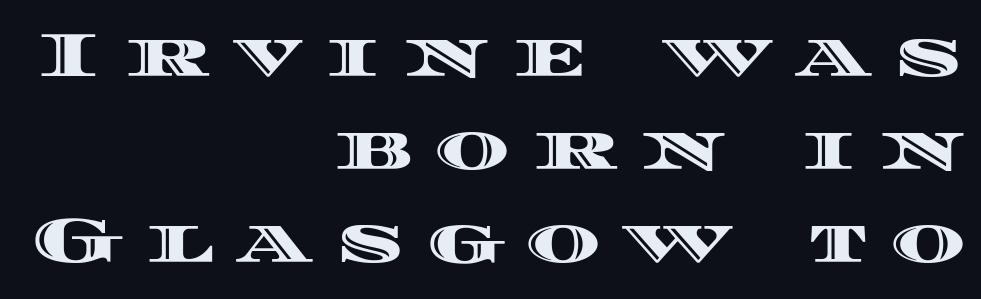
Q: Is the text italic (slanted)? A: No, it is upright.
Q: Is the text underlined? A: No.
Q: How is the paragraph aligned? A: Right-aligned.
Q: Is the spacing between letters normal or unusually wide? A: Unusually wide.
Q: Is the spacing between lines tight, normal or loose? A: Normal.
Q: Width (condensed, normal, or wide)? A: Wide.
Q: x-height? A: Large.
Q: Monospaced? A: No.
